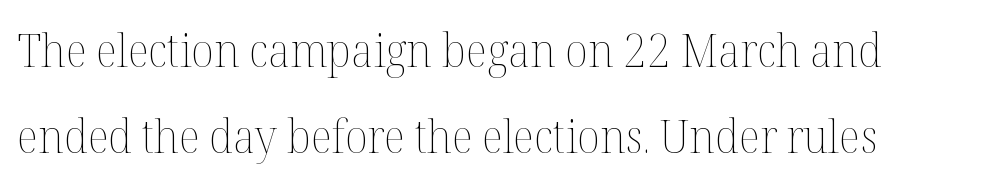
{"italic": "no", "bold": "no", "weight": "thin", "width": "normal", "stroke_contrast": "medium", "x_height": "medium", "monospaced": "no", "underline": "no", "align": "left", "line_spacing_ratio": 1.88, "letter_spacing": "normal", "letter_spacing_em": 0.0, "glyph_px": 46}
